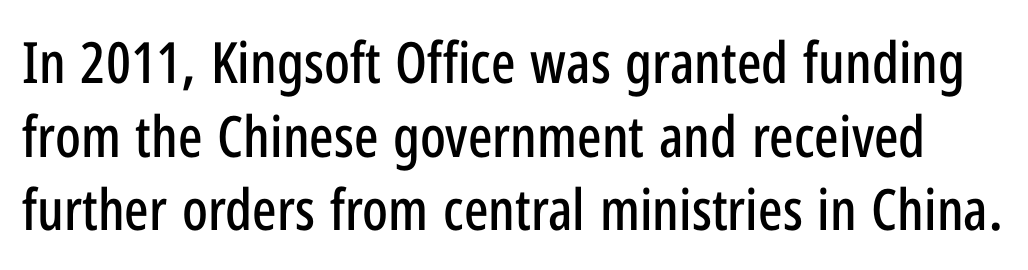
The image shows 57 px condensed sans-serif type, upright; set normal line spacing (1.29x), normal letter spacing, not underlined; low stroke contrast and a medium x-height.
